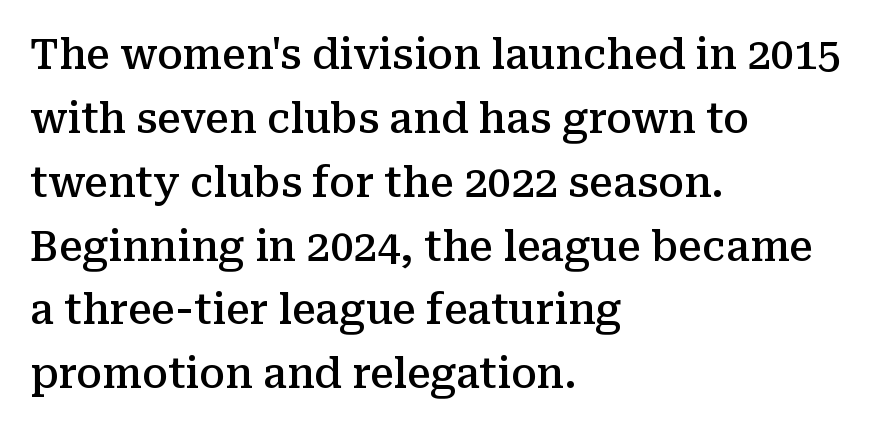
Notice how the passage keeps a crisp vertical edge on the left only. Note the varied advance widths — an 'i' is clearly narrower than an 'm'. Posture: straight, roman, zero tilt. Just letters on the line, the space beneath them empty.
